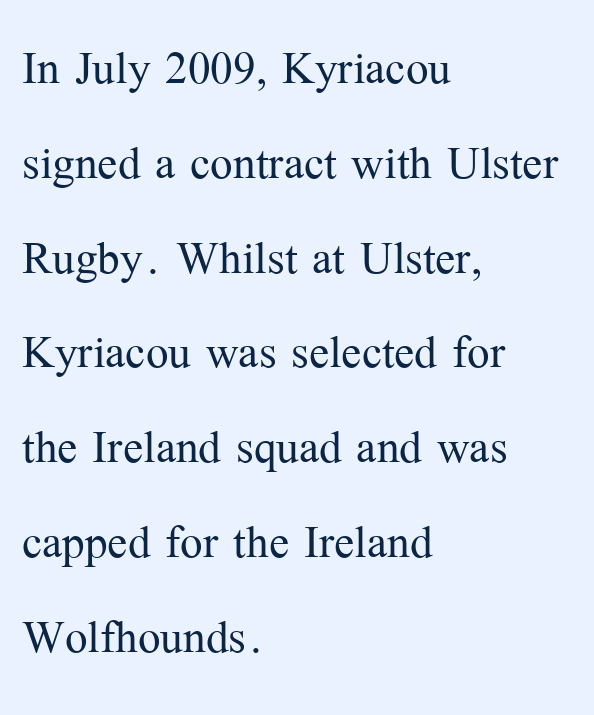
The image shows 60 px light serif type, upright; set left-aligned, normal line spacing (1.58x), normal letter spacing, not underlined; medium stroke contrast and a medium x-height.
